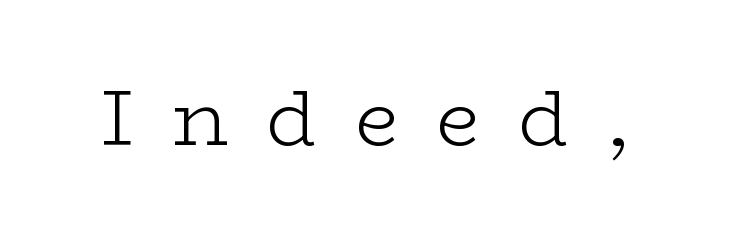
The face used here is rendered with a markedly widened letterfit. This sample uses a serif face. You could not count columns in this text — the font is proportionally spaced. Style check: upright.
